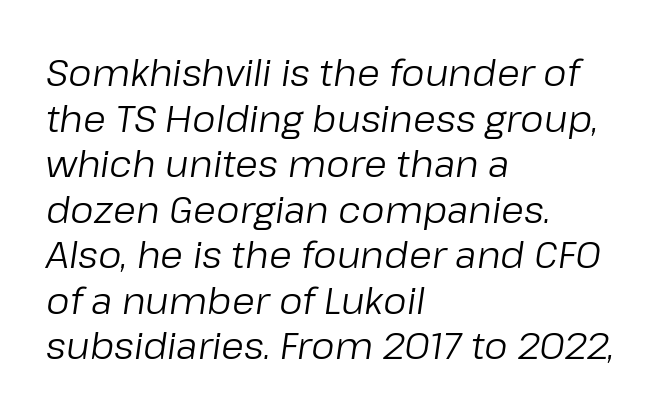
The image shows 37 px regular-weight type, italic (leaning right); set left-aligned, line spacing 1.23x, normal letter spacing, not underlined; low stroke contrast and a medium x-height.
